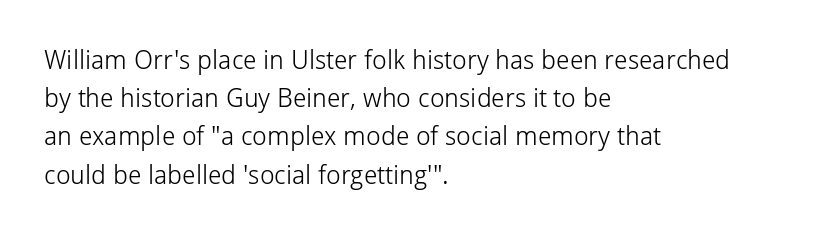
Q: Is the text bold? A: No.
Q: Is the text italic (slanted)? A: No, it is upright.
Q: Is the text underlined? A: No.
Q: How is the paragraph aligned? A: Left-aligned.
Q: Is the spacing between letters normal or unusually wide? A: Normal.
Q: Is the spacing between lines tight, normal or loose? A: Normal.
